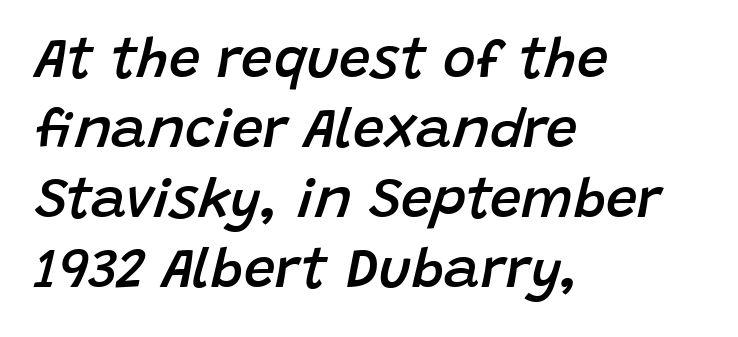
Leading matches the norm, producing a regular column. The rendering uses natural spacing where letterforms have individual widths. Italic: yes, the glyphs are oblique. Check under the words: just untouched page.
